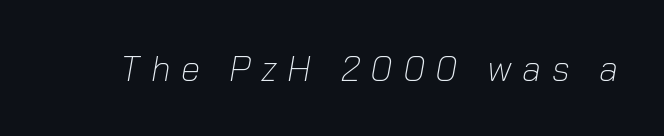
Q: Is the text bold? A: No.
Q: Is the text italic (slanted)? A: Yes, it leans right by about 10 degrees.
Q: Is the text underlined? A: No.
Q: Is the spacing between letters normal or unusually wide? A: Unusually wide.
Q: Width (condensed, normal, or wide)? A: Normal.
Q: Stroke contrast? A: Low.
Q: x-height? A: Medium.
Q: Monospaced? A: No.
